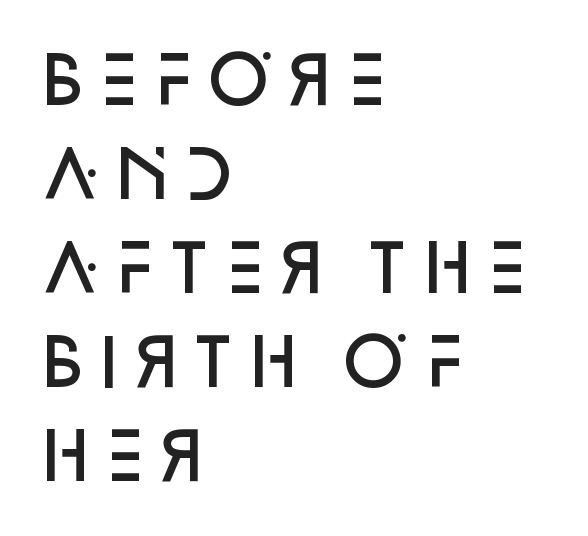
Q: Is the text bold? A: Semi-bold.
Q: Is the text italic (slanted)? A: No, it is upright.
Q: Is the typeface a serif or a sans-serif typeface? A: Sans-serif.
Q: Is the text underlined? A: No.
Q: How is the paragraph aligned? A: Left-aligned.
Q: Is the spacing between letters normal or unusually wide? A: Normal.
Q: Is the spacing between lines tight, normal or loose? A: Normal.
Q: Width (condensed, normal, or wide)? A: Normal.
Q: Stroke contrast? A: Low.
Q: x-height? A: Large.
Q: Monospaced? A: No.
